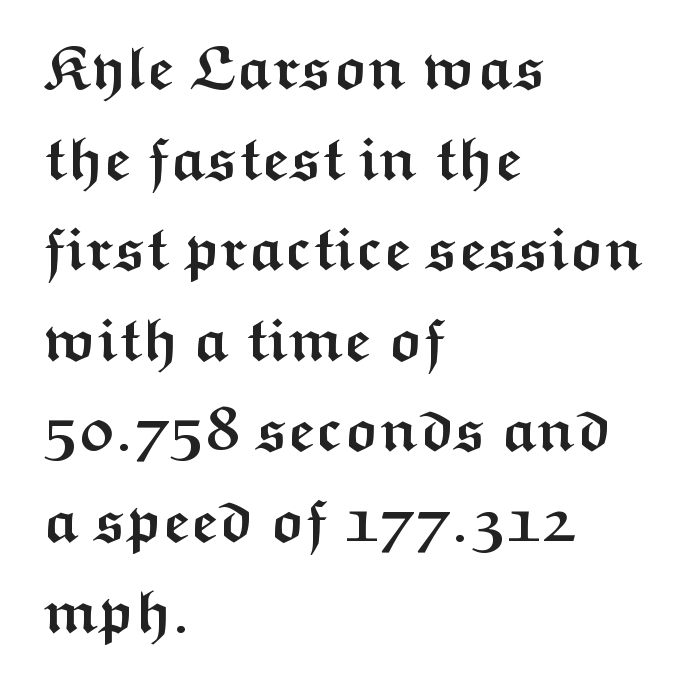
Q: Is the text bold? A: Yes.
Q: Is the text italic (slanted)? A: No, it is upright.
Q: Is the typeface a serif or a sans-serif typeface? A: Sans-serif.
Q: Is the text underlined? A: No.
Q: How is the paragraph aligned? A: Left-aligned.
Q: Is the spacing between letters normal or unusually wide? A: Normal.
Q: Is the spacing between lines tight, normal or loose? A: Normal.
Q: Width (condensed, normal, or wide)? A: Wide.
Q: Stroke contrast? A: Medium.
Q: x-height? A: Medium.
Q: Monospaced? A: No.
